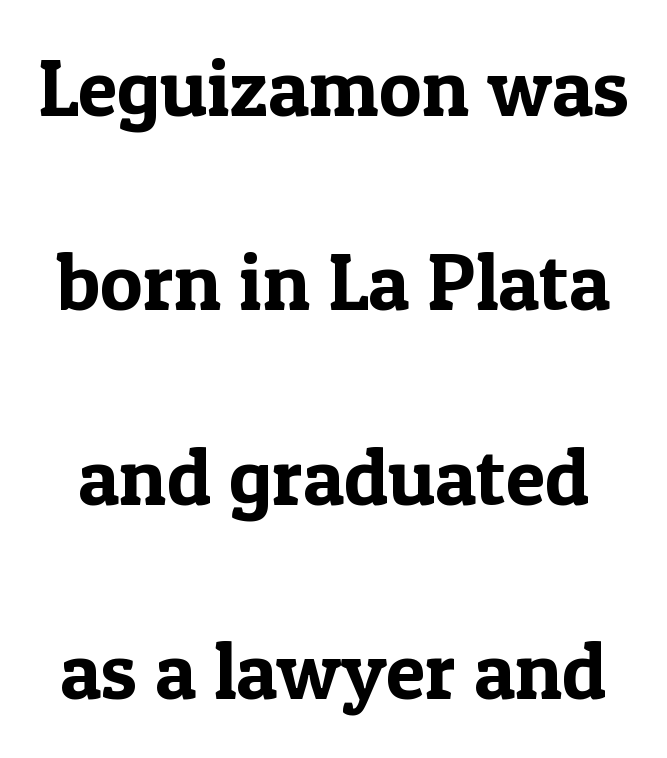
{"serif": "yes", "italic": "no", "width": "normal", "x_height": "medium", "monospaced": "no", "underline": "no", "line_spacing": "loose", "line_spacing_ratio": 2.43, "letter_spacing": "normal", "letter_spacing_em": 0.0, "glyph_px": 80}
